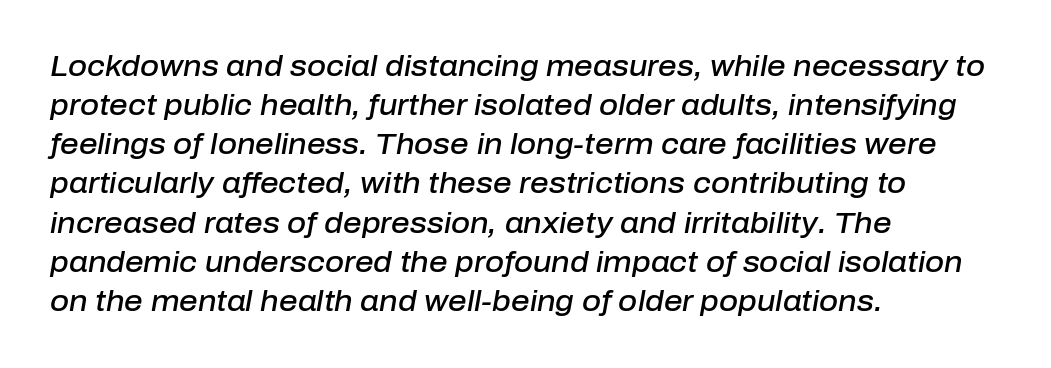
{"italic": "yes", "lean": "right", "slant_degrees": 10, "bold": "semi", "weight": "semibold", "width": "normal", "stroke_contrast": "low", "x_height": "medium", "monospaced": "no", "underline": "no", "align": "left", "line_spacing": "normal", "line_spacing_ratio": 1.35, "letter_spacing": "normal", "letter_spacing_em": 0.0, "glyph_px": 29}
